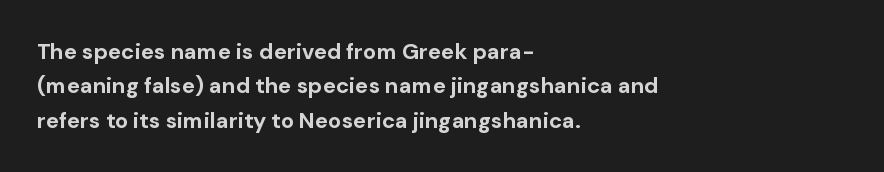
The image shows 22 px bold type, upright; set left-aligned, normal line spacing (1.56x), normal letter spacing, not underlined.
